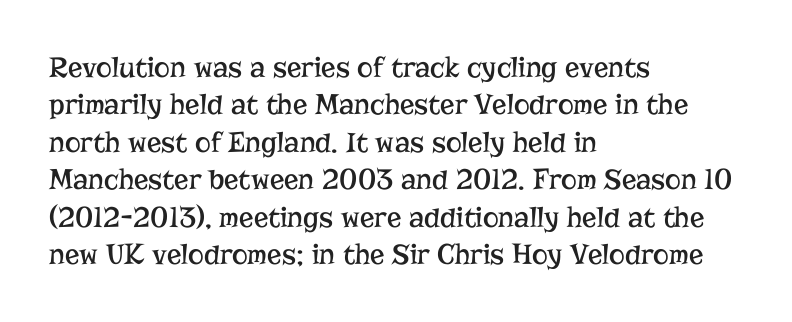
Q: Is the text bold? A: No.
Q: Is the text italic (slanted)? A: No, it is upright.
Q: Is the typeface a serif or a sans-serif typeface? A: Serif.
Q: Is the text underlined? A: No.
Q: How is the paragraph aligned? A: Left-aligned.
Q: Is the spacing between letters normal or unusually wide? A: Normal.
Q: Is the spacing between lines tight, normal or loose? A: Normal.
Q: Width (condensed, normal, or wide)? A: Normal.
Q: Stroke contrast? A: Low.
Q: x-height? A: Medium.
Q: Monospaced? A: No.
